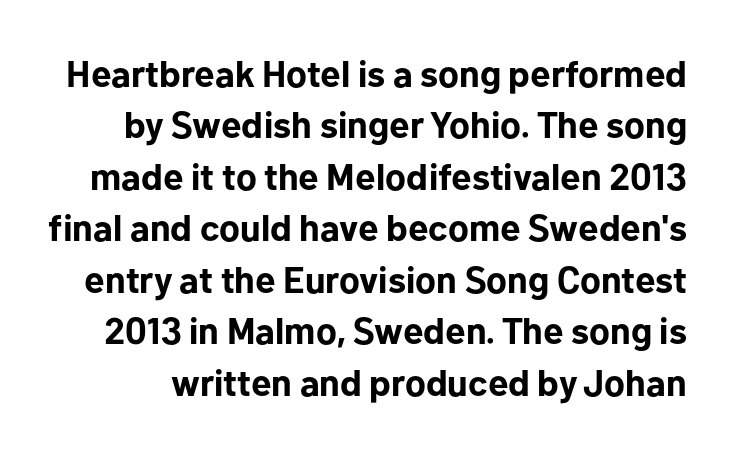
Honestly, the letter spacing is just normal — you wouldn't notice it. The space between consecutive lines is moderate. You can tell it's not italic because the verticals are truly vertical. In terms of weight, the rendering is a true, heavy bold. Proportional: the letters do not fall into vertical columns.
